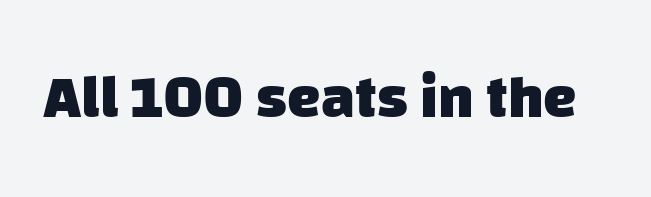
The image shows 60 px heavy sans-serif type; set normal letter spacing, not underlined; low stroke contrast and a large x-height.
